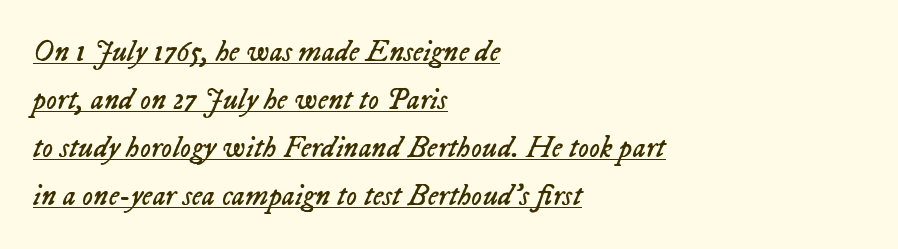
The rag falls on the right side of this text block. Line spacing here is normal. The whole block is typeset with a tilt. A light-to-regular cut is what we see here. A baseline rule has been typeset under these characters. The letters advance in unequal steps, a hallmark of proportional type.
